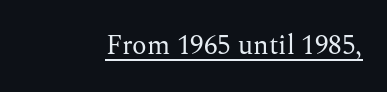
The image shows 27 px text type, upright; set normal letter spacing, underlined.
